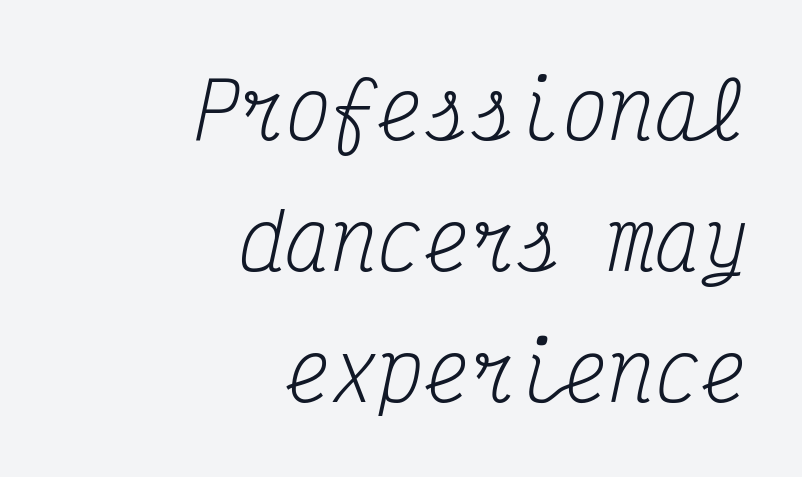
{"serif": "yes", "italic": "yes", "lean": "right", "slant_degrees": 12, "bold": "no", "weight": "regular", "width": "condensed", "stroke_contrast": "medium", "x_height": "medium", "monospaced": "yes", "underline": "no", "align": "right", "line_spacing": "normal", "line_spacing_ratio": 1.7, "letter_spacing": "normal", "letter_spacing_em": 0.0, "glyph_px": 77}
